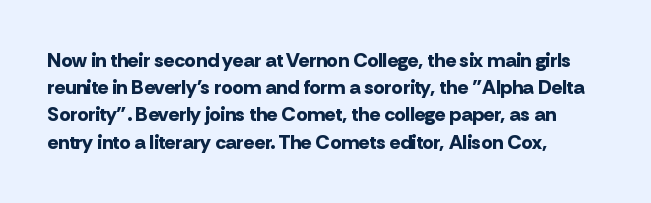
The image shows 20 px bold type, upright; set left-aligned, normal line spacing (1.36x), normal letter spacing, not underlined.
